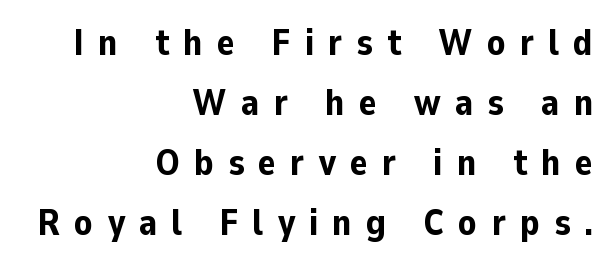
Q: Is the text bold? A: Yes.
Q: Is the text italic (slanted)? A: No, it is upright.
Q: Is the typeface a serif or a sans-serif typeface? A: Sans-serif.
Q: Is the text underlined? A: No.
Q: How is the paragraph aligned? A: Right-aligned.
Q: Is the spacing between letters normal or unusually wide? A: Unusually wide.
Q: Is the spacing between lines tight, normal or loose? A: Normal.
Q: Width (condensed, normal, or wide)? A: Normal.
Q: Stroke contrast? A: Low.
Q: x-height? A: Medium.
Q: Monospaced? A: No.
